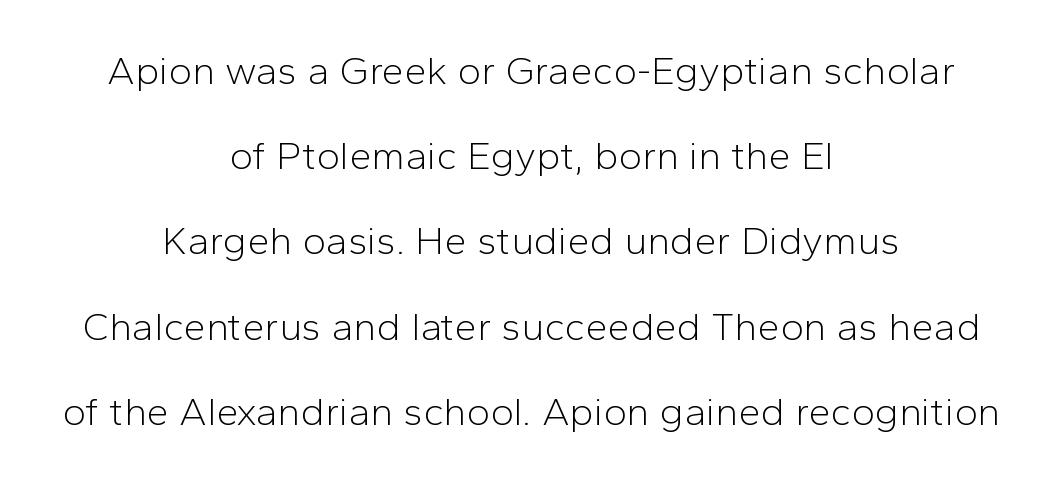
There is no visible air inserted between adjacent glyphs. These lines are rendered in a variable-pitch font. The designer dialed line spacing up above the default. Is there any slant? The stems are plumb. Serifs: no, the terminals of the letterforms are clean.
